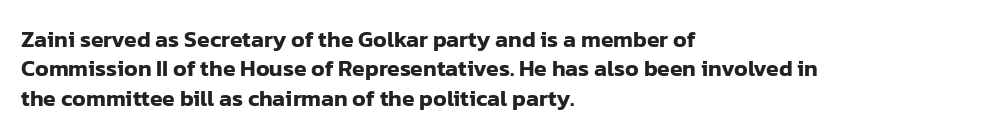
One-word summary of the alignment: left. Posture: vertical. The tracking reads as untouched default to a designer's eye. Each row of text sits above clean, open space. Does the leading feel generous? No, just average.
